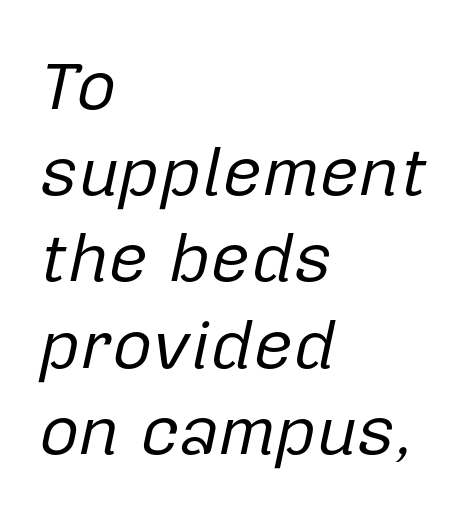
Compared with a centered layout, this one pins lines to the left instead. No word sits above an underline. In terms of posture, this sample is oblique. Is the type heavy? It reads as light-to-regular instead.
